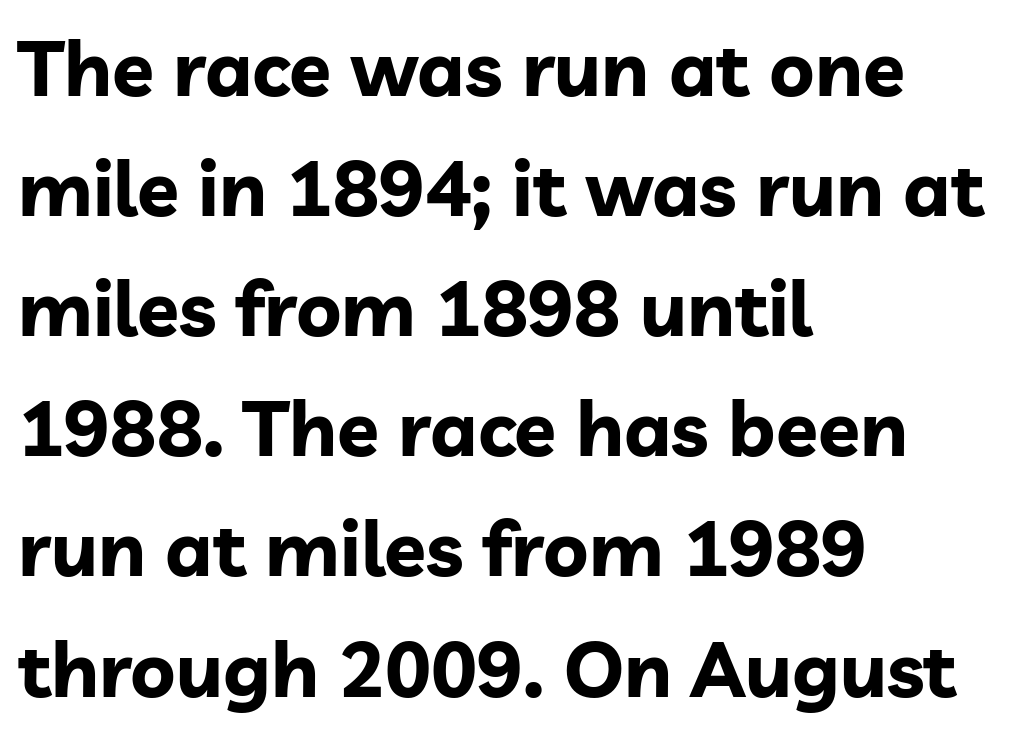
Q: Is the text bold? A: Yes.
Q: Is the text italic (slanted)? A: No, it is upright.
Q: Is the typeface a serif or a sans-serif typeface? A: Sans-serif.
Q: Is the text underlined? A: No.
Q: How is the paragraph aligned? A: Left-aligned.
Q: Is the spacing between letters normal or unusually wide? A: Normal.
Q: Is the spacing between lines tight, normal or loose? A: Normal.
Q: Width (condensed, normal, or wide)? A: Normal.
Q: Stroke contrast? A: Low.
Q: x-height? A: Medium.
Q: Monospaced? A: No.
